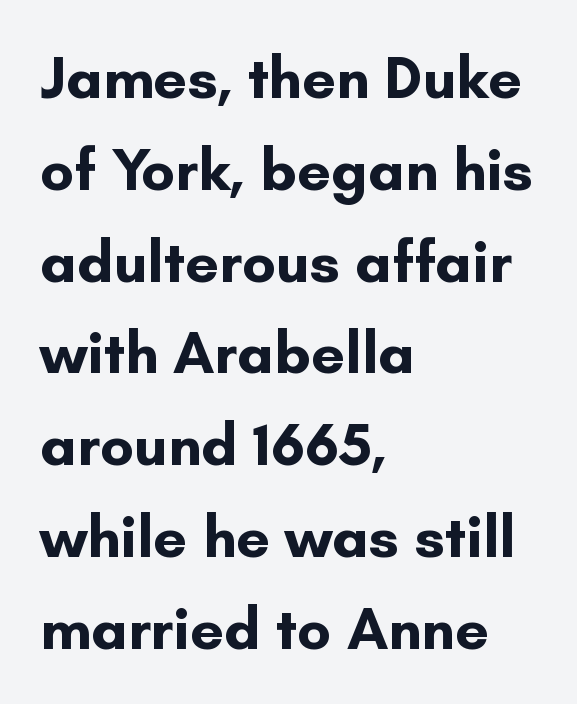
Q: Is the text bold? A: Yes.
Q: Is the text italic (slanted)? A: No, it is upright.
Q: Is the typeface a serif or a sans-serif typeface? A: Sans-serif.
Q: Is the text underlined? A: No.
Q: How is the paragraph aligned? A: Left-aligned.
Q: Is the spacing between letters normal or unusually wide? A: Normal.
Q: Is the spacing between lines tight, normal or loose? A: Normal.
Q: Width (condensed, normal, or wide)? A: Normal.
Q: Stroke contrast? A: Low.
Q: x-height? A: Small.
Q: Monospaced? A: No.
